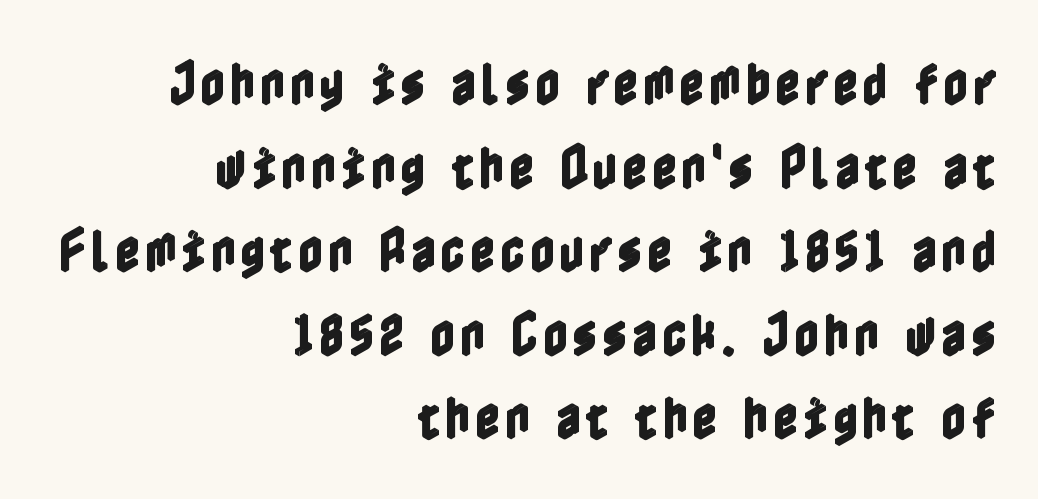
The image shows 48 px condensed type, upright; set right-aligned, line spacing 1.74x, not underlined; a medium x-height.
